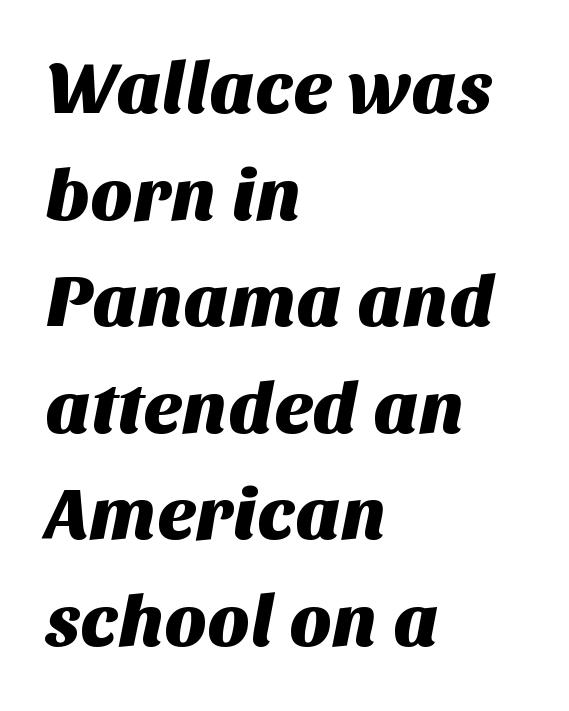
The image shows 73 px sans-serif type; set left-aligned, normal line spacing (1.46x), normal letter spacing, not underlined; medium stroke contrast and a large x-height.
